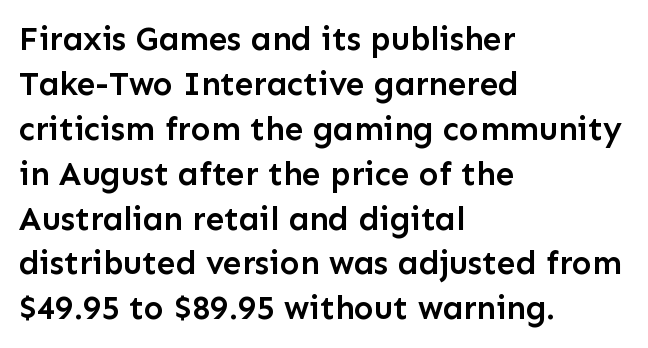
Q: Is the text bold? A: Semi-bold.
Q: Is the text italic (slanted)? A: No, it is upright.
Q: Is the typeface a serif or a sans-serif typeface? A: Sans-serif.
Q: Is the text underlined? A: No.
Q: How is the paragraph aligned? A: Left-aligned.
Q: Is the spacing between letters normal or unusually wide? A: Normal.
Q: Is the spacing between lines tight, normal or loose? A: Normal.
Q: Width (condensed, normal, or wide)? A: Normal.
Q: Stroke contrast? A: Low.
Q: x-height? A: Medium.
Q: Monospaced? A: No.
